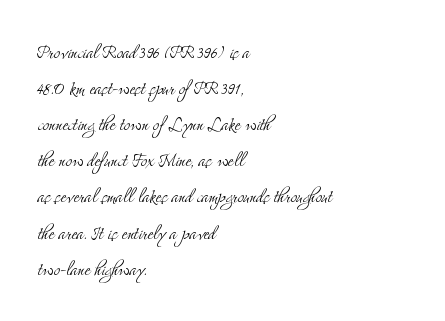
The image shows 23 px text type; set left-aligned, normal line spacing (1.57x), normal letter spacing, not underlined.
